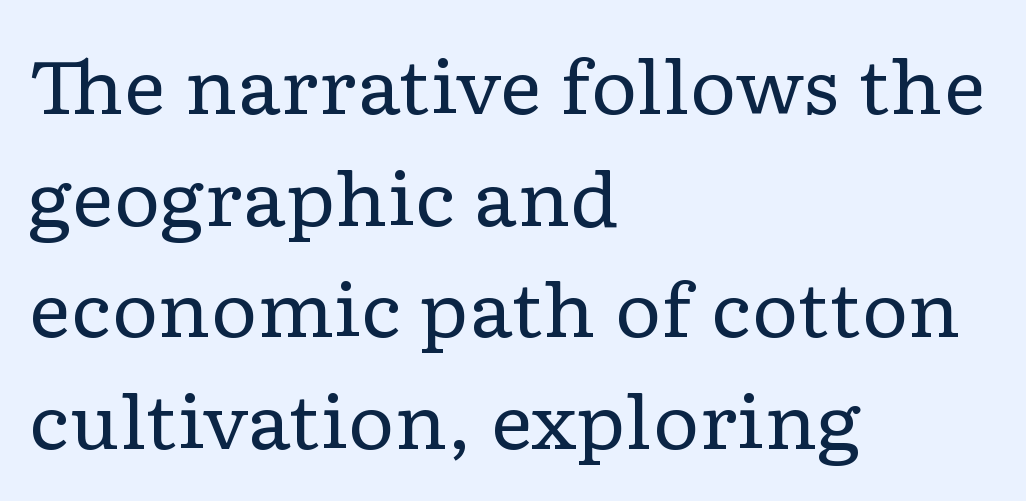
Q: Is the text bold? A: No.
Q: Is the text italic (slanted)? A: No, it is upright.
Q: Is the typeface a serif or a sans-serif typeface? A: Serif.
Q: Is the text underlined? A: No.
Q: How is the paragraph aligned? A: Left-aligned.
Q: Is the spacing between letters normal or unusually wide? A: Normal.
Q: Is the spacing between lines tight, normal or loose? A: Normal.
Q: Width (condensed, normal, or wide)? A: Wide.
Q: Stroke contrast? A: Low.
Q: x-height? A: Medium.
Q: Monospaced? A: No.
